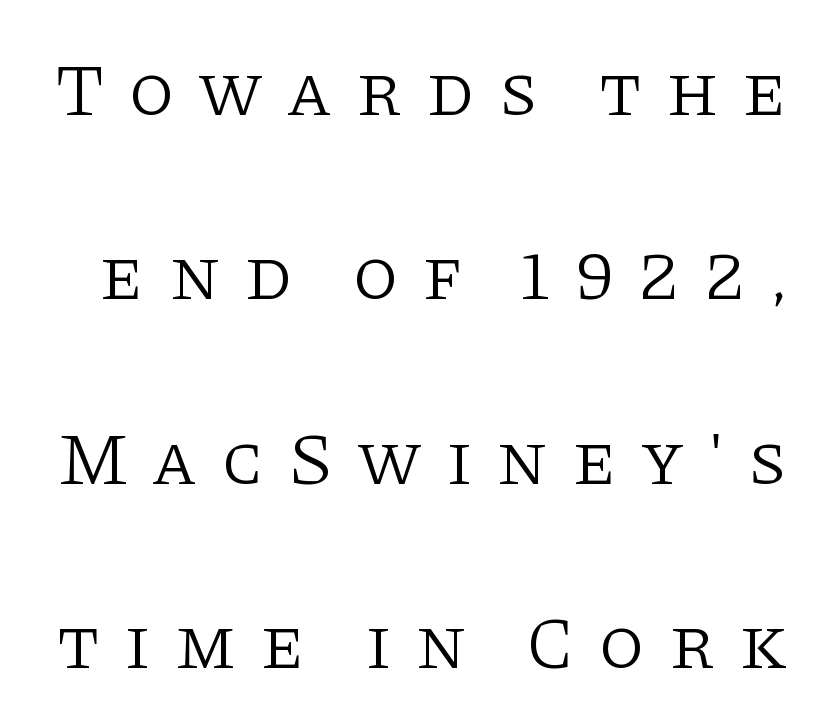
{"serif": "yes", "italic": "no", "bold": "no", "weight": "light", "width": "normal", "stroke_contrast": "low", "x_height": "large", "monospaced": "no", "underline": "no", "line_spacing": "loose", "line_spacing_ratio": 2.49, "letter_spacing": "wide", "letter_spacing_em": 0.32, "glyph_px": 74}
